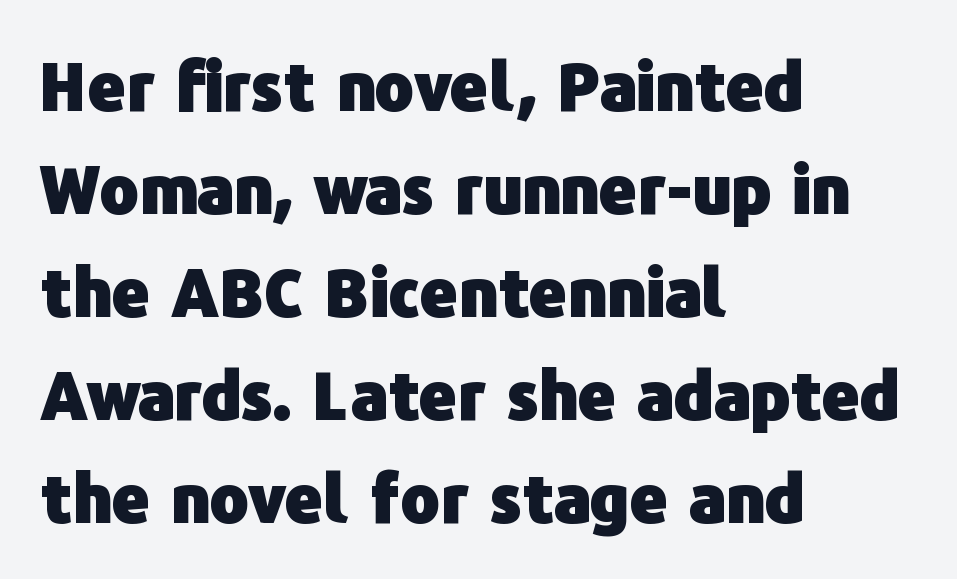
{"serif": "no", "italic": "no", "bold": "yes", "weight": "heavy", "width": "normal", "stroke_contrast": "low", "x_height": "medium", "monospaced": "no", "underline": "no", "align": "left", "line_spacing": "normal", "line_spacing_ratio": 1.56, "letter_spacing": "normal", "letter_spacing_em": 0.0, "glyph_px": 66}
